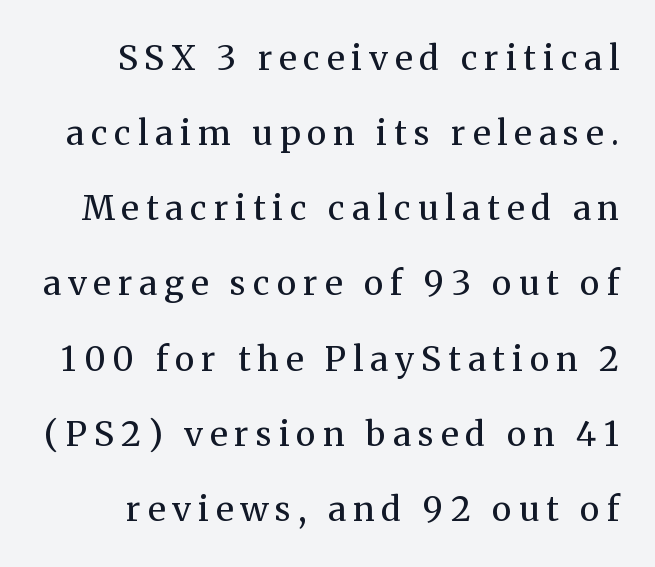
Q: Is the text bold? A: No.
Q: Is the text italic (slanted)? A: No, it is upright.
Q: Is the typeface a serif or a sans-serif typeface? A: Serif.
Q: Is the text underlined? A: No.
Q: Is the spacing between letters normal or unusually wide? A: Unusually wide.
Q: Is the spacing between lines tight, normal or loose? A: Loose.
Q: Width (condensed, normal, or wide)? A: Normal.
Q: Stroke contrast? A: Medium.
Q: x-height? A: Medium.
Q: Monospaced? A: No.
